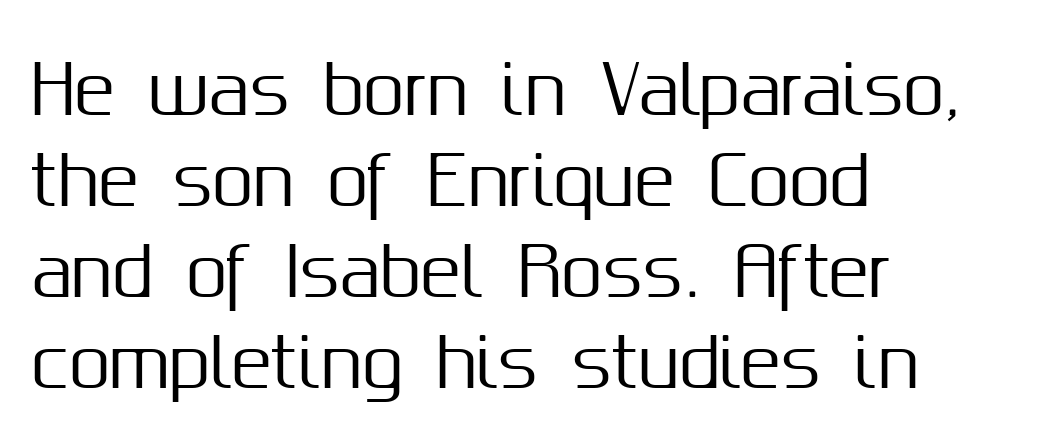
Q: Is the text italic (slanted)? A: No, it is upright.
Q: Is the typeface a serif or a sans-serif typeface? A: Sans-serif.
Q: Is the text underlined? A: No.
Q: How is the paragraph aligned? A: Left-aligned.
Q: Is the spacing between letters normal or unusually wide? A: Normal.
Q: Is the spacing between lines tight, normal or loose? A: Normal.
Q: Width (condensed, normal, or wide)? A: Normal.
Q: Stroke contrast? A: Medium.
Q: x-height? A: Medium.
Q: Monospaced? A: No.
